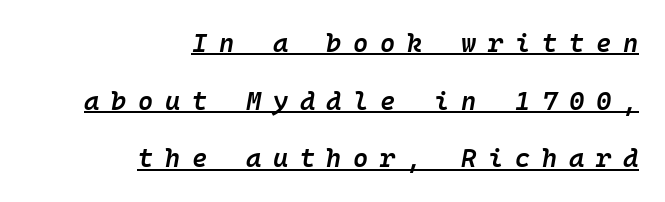
Q: Is the text bold? A: Semi-bold.
Q: Is the text italic (slanted)? A: Yes, it leans right by about 10 degrees.
Q: Is the text underlined? A: Yes.
Q: How is the paragraph aligned? A: Right-aligned.
Q: Is the spacing between letters normal or unusually wide? A: Unusually wide.
Q: Is the spacing between lines tight, normal or loose? A: Loose.
